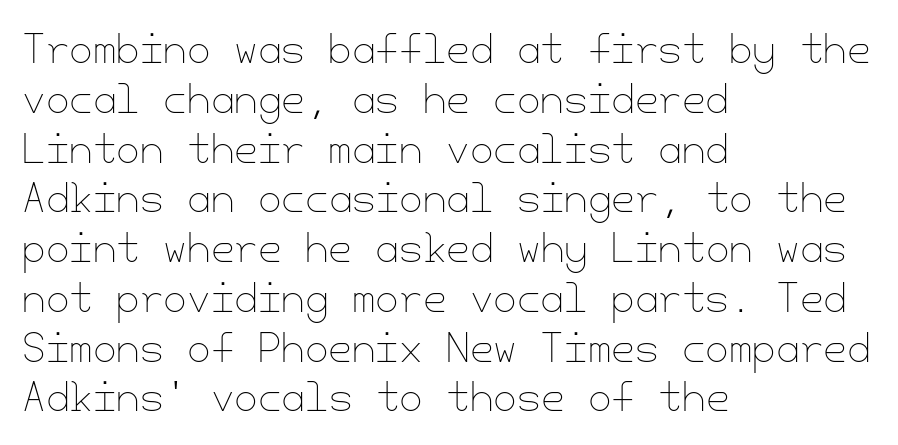
Q: Is the text bold? A: No.
Q: Is the text italic (slanted)? A: No, it is upright.
Q: Is the text underlined? A: No.
Q: How is the paragraph aligned? A: Left-aligned.
Q: Is the spacing between letters normal or unusually wide? A: Normal.
Q: Is the spacing between lines tight, normal or loose? A: Normal.
Q: Width (condensed, normal, or wide)? A: Normal.
Q: Stroke contrast? A: Low.
Q: x-height? A: Small.
